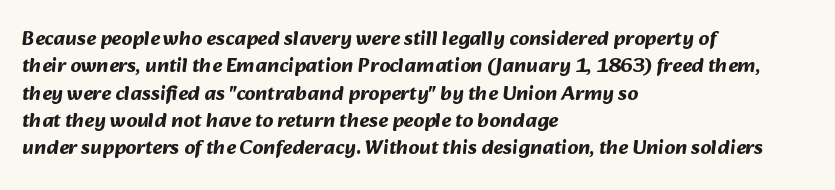
{"bold": "yes", "underline": "no", "align": "left", "line_spacing": "normal", "line_spacing_ratio": 1.3, "letter_spacing": "normal", "letter_spacing_em": 0.0, "glyph_px": 21}
